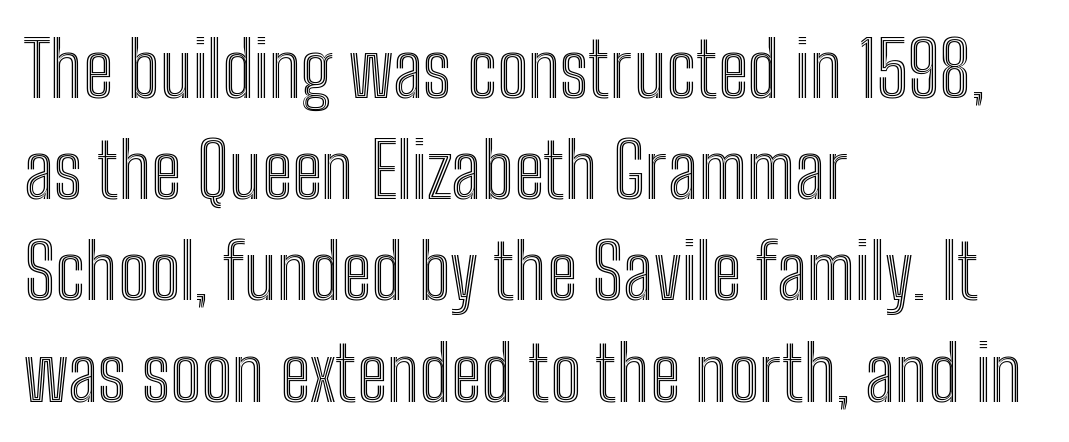
{"italic": "no", "width": "condensed", "x_height": "medium", "monospaced": "no", "underline": "no", "align": "left", "line_spacing": "normal", "line_spacing_ratio": 1.35, "letter_spacing": "normal", "letter_spacing_em": 0.0, "glyph_px": 75}
